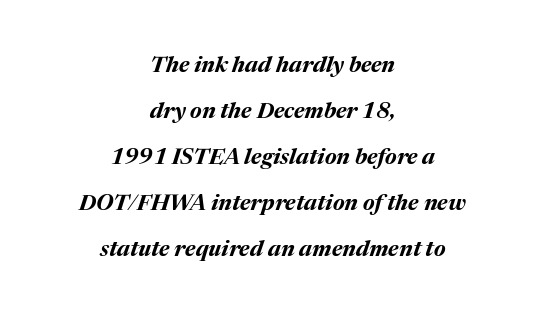
{"italic": "yes", "lean": "right", "slant_degrees": 17, "bold": "yes", "underline": "no", "align": "center", "line_spacing": "loose", "line_spacing_ratio": 2.09, "letter_spacing": "normal", "letter_spacing_em": 0.0, "glyph_px": 22}
